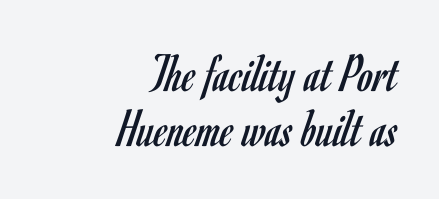
Q: Is the text bold? A: No.
Q: Is the text italic (slanted)? A: Yes.
Q: Is the typeface a serif or a sans-serif typeface? A: Sans-serif.
Q: Is the text underlined? A: No.
Q: How is the paragraph aligned? A: Right-aligned.
Q: Is the spacing between letters normal or unusually wide? A: Normal.
Q: Is the spacing between lines tight, normal or loose? A: Tight.
Q: Width (condensed, normal, or wide)? A: Condensed.
Q: Stroke contrast? A: Low.
Q: x-height? A: Small.
Q: Monospaced? A: No.
